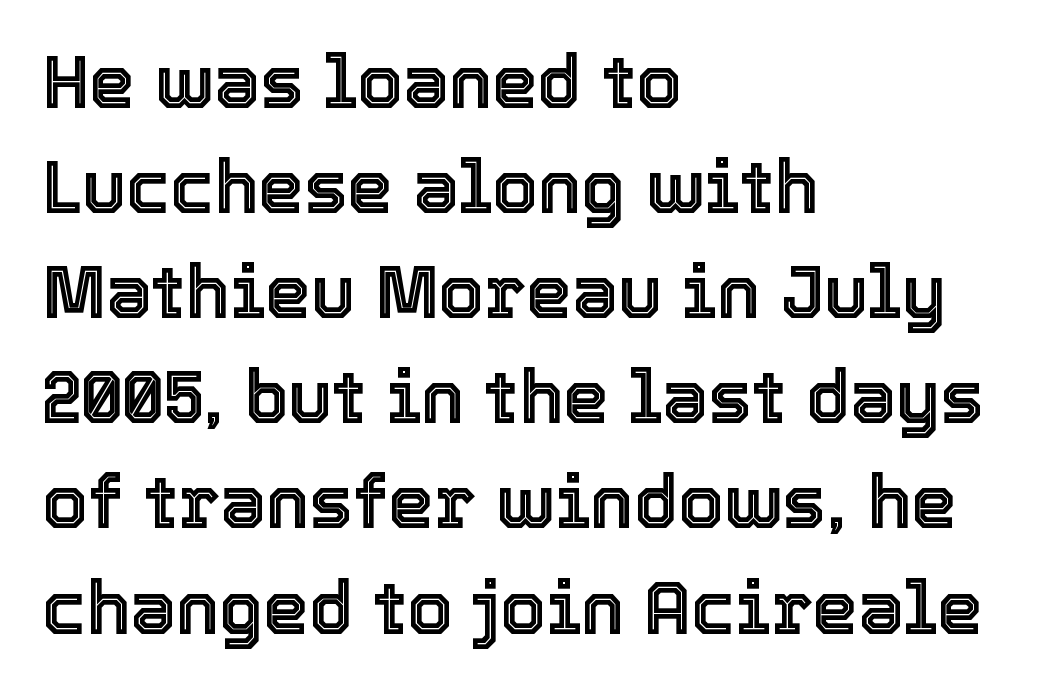
Q: Is the text italic (slanted)? A: No, it is upright.
Q: Is the text underlined? A: No.
Q: How is the paragraph aligned? A: Left-aligned.
Q: Is the spacing between letters normal or unusually wide? A: Normal.
Q: Is the spacing between lines tight, normal or loose? A: Normal.
Q: Width (condensed, normal, or wide)? A: Normal.
Q: x-height? A: Medium.
Q: Monospaced? A: No.
